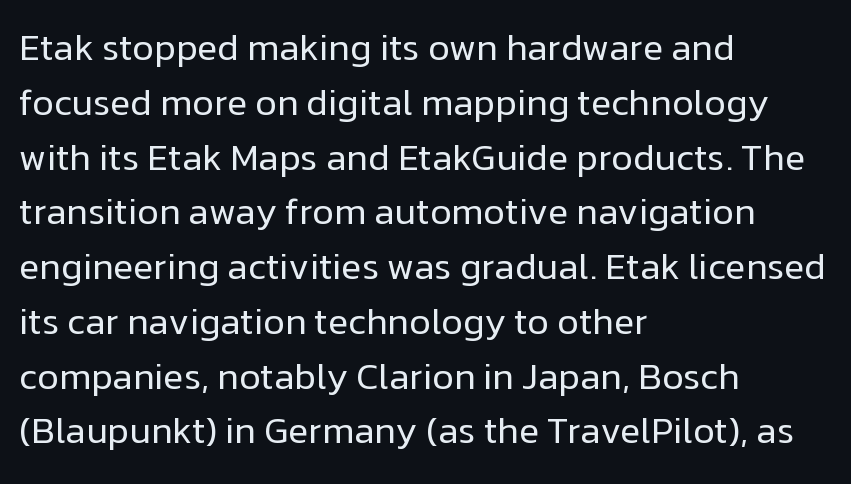
Q: Is the text bold? A: No.
Q: Is the text italic (slanted)? A: No, it is upright.
Q: Is the typeface a serif or a sans-serif typeface? A: Sans-serif.
Q: Is the text underlined? A: No.
Q: How is the paragraph aligned? A: Left-aligned.
Q: Is the spacing between letters normal or unusually wide? A: Normal.
Q: Is the spacing between lines tight, normal or loose? A: Normal.
Q: Width (condensed, normal, or wide)? A: Normal.
Q: Stroke contrast? A: Low.
Q: x-height? A: Medium.
Q: Monospaced? A: No.
